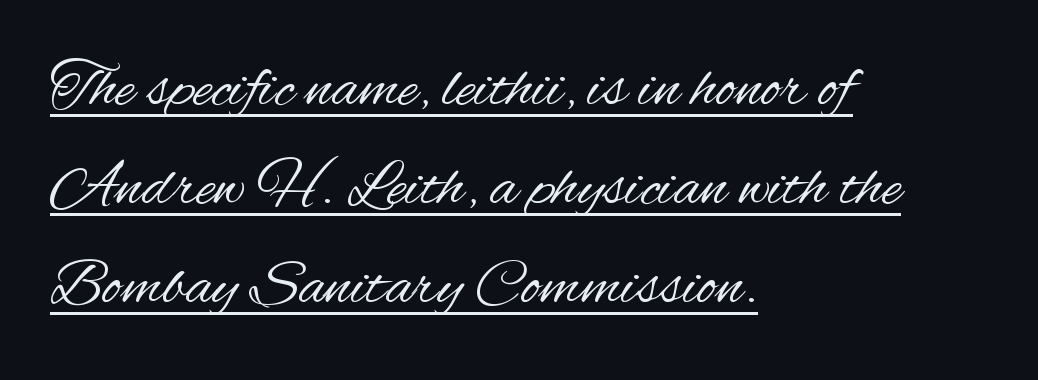
{"serif": "no", "bold": "no", "weight": "regular", "width": "condensed", "stroke_contrast": "medium", "x_height": "small", "monospaced": "no", "underline": "yes", "align": "left", "line_spacing": "normal", "line_spacing_ratio": 1.52, "letter_spacing": "normal", "letter_spacing_em": 0.0, "glyph_px": 65}
